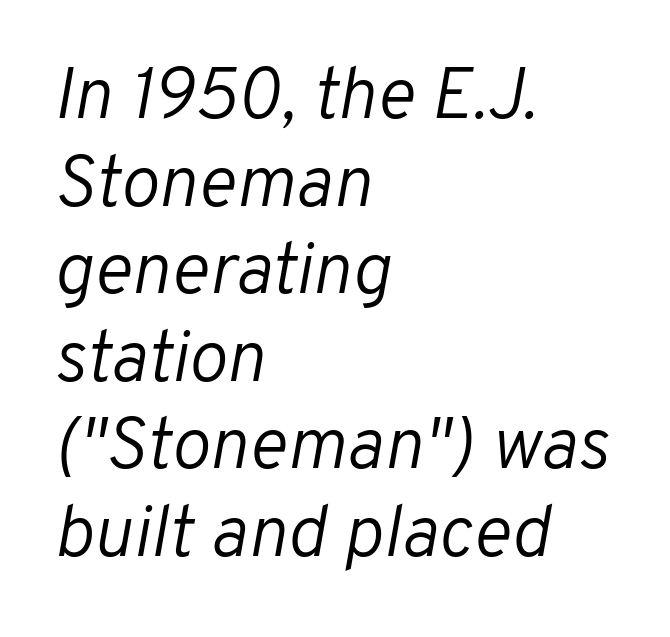
{"italic": "yes", "lean": "right", "slant_degrees": 10, "bold": "no", "weight": "light", "width": "normal", "stroke_contrast": "low", "x_height": "medium", "monospaced": "no", "underline": "no", "align": "left", "line_spacing_ratio": 1.2, "letter_spacing": "normal", "letter_spacing_em": 0.0, "glyph_px": 73}
